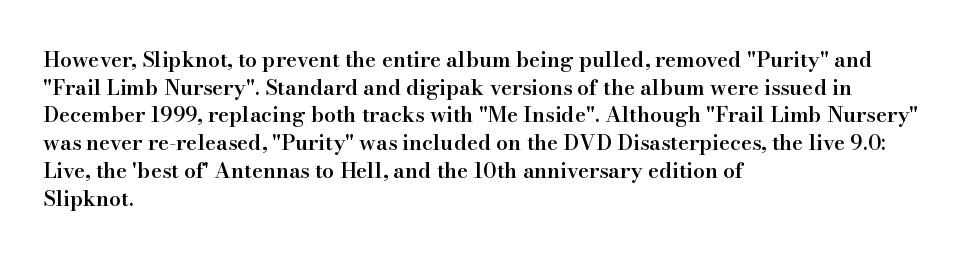
Q: Is the text bold? A: Semi-bold.
Q: Is the text italic (slanted)? A: No, it is upright.
Q: Is the text underlined? A: No.
Q: How is the paragraph aligned? A: Left-aligned.
Q: Is the spacing between letters normal or unusually wide? A: Normal.
Q: Is the spacing between lines tight, normal or loose? A: Normal.
